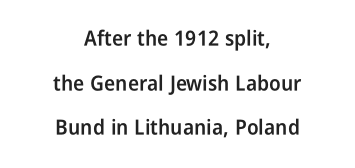
Q: Is the text bold? A: Semi-bold.
Q: Is the text italic (slanted)? A: No, it is upright.
Q: Is the text underlined? A: No.
Q: How is the paragraph aligned? A: Centered.
Q: Is the spacing between letters normal or unusually wide? A: Normal.
Q: Is the spacing between lines tight, normal or loose? A: Loose.
